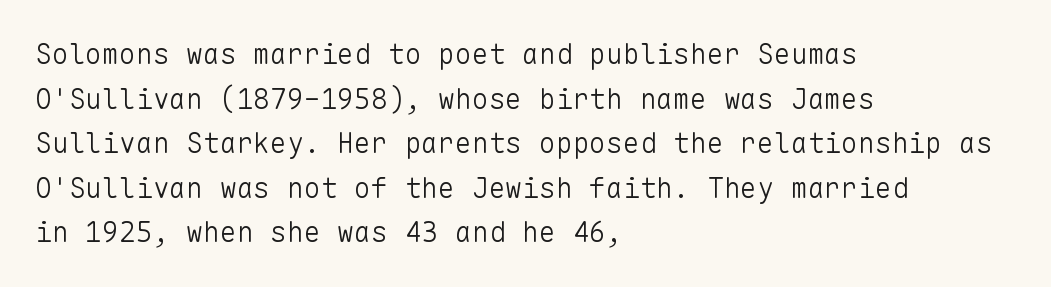
The image shows 28 px light sans-serif type, upright, monospaced; set left-aligned, normal line spacing (1.59x), normal letter spacing, not underlined; low stroke contrast and a medium x-height.
